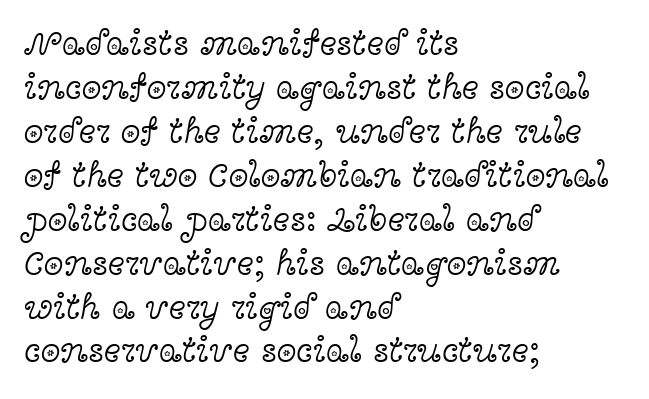
Stem width sits at or under what a default text font uses. Tracking value appears to be zero — textbook default spacing. Bare-footed words on every line.
